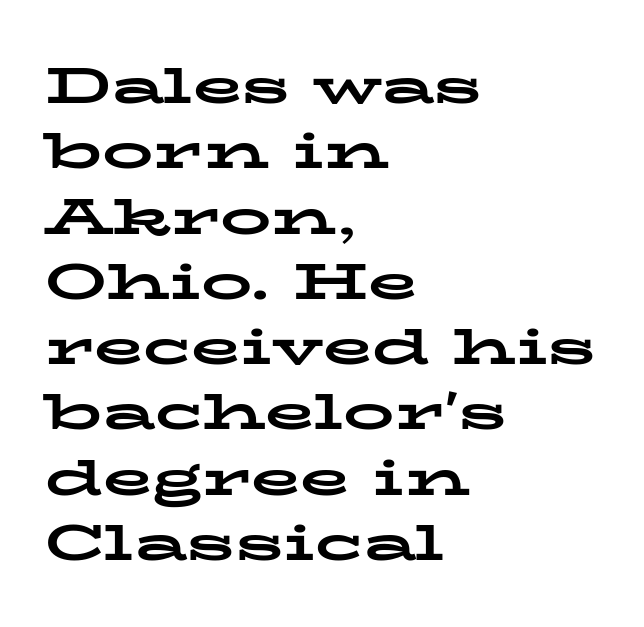
{"serif": "yes", "italic": "no", "bold": "yes", "weight": "bold", "width": "wide", "stroke_contrast": "low", "x_height": "medium", "monospaced": "no", "underline": "no", "align": "left", "line_spacing": "normal", "line_spacing_ratio": 1.28, "letter_spacing": "normal", "letter_spacing_em": 0.0, "glyph_px": 51}
